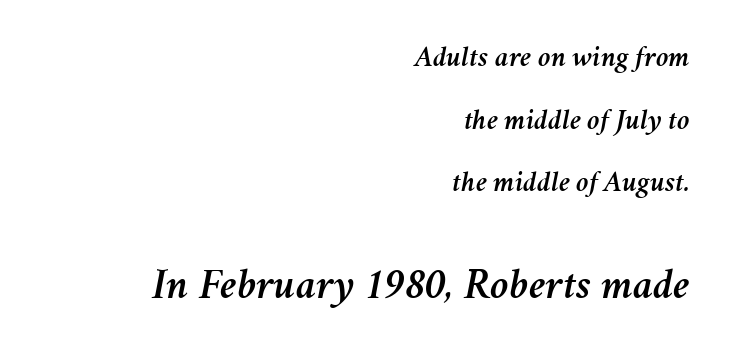
The passage shown is not underscored anywhere. Varying glyph widths throughout — classic text-font behaviour. Quick note: interline space is abundant. Each line ends at the same right margin while the left side varies. This sample uses plain, unmodified letter spacing. The passage shown begins with its smaller block and ends with its larger one.
